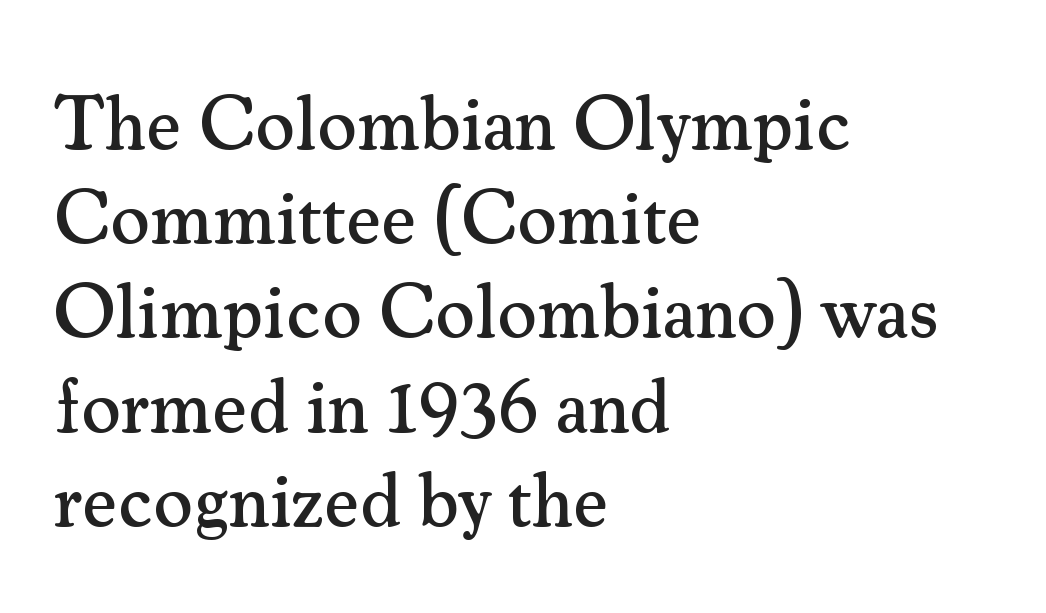
{"serif": "yes", "italic": "no", "width": "normal", "stroke_contrast": "medium", "x_height": "small", "monospaced": "no", "underline": "no", "align": "left", "line_spacing_ratio": 1.24, "letter_spacing": "normal", "letter_spacing_em": 0.0, "glyph_px": 76}
